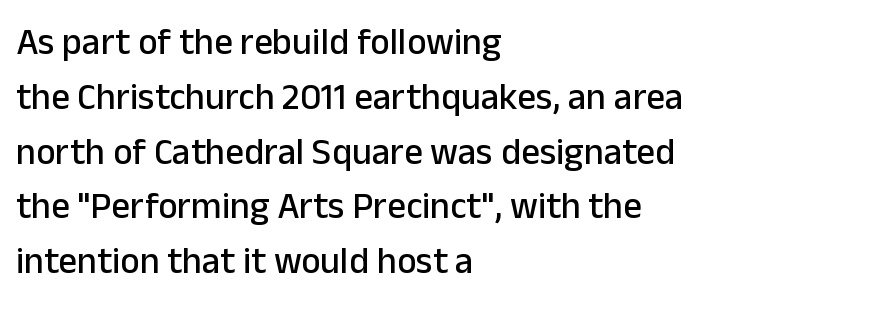
This rendering employs a face without finishing strokes, i.e., a sans-serif. The face used here is rendered with its standard letterfit. In CSS terms this would be text-align: left. Ascenders rise straight up at ninety degrees.
